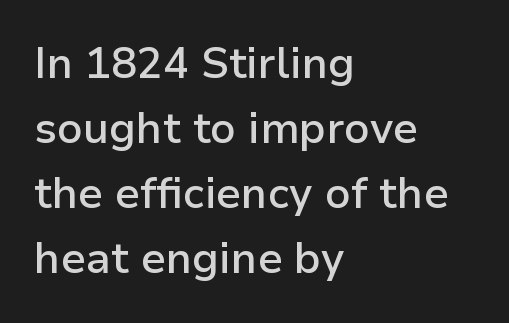
Stems and bowls a touch heavier than normal — semibold. A typesetter would mark this as roman, not italic. Nobody touched the tracking dial on this one. Honestly, there is no underline to notice here at all. How would I describe the line gaps? Plain and ordinary.
